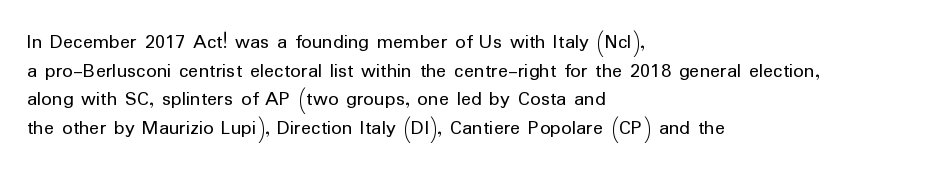
The image shows 21 px text type, upright; set left-aligned, normal line spacing (1.36x), normal letter spacing, not underlined.
